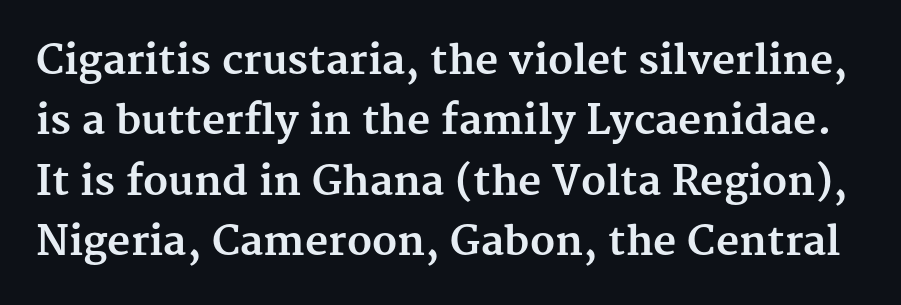
{"serif": "yes", "italic": "no", "bold": "yes", "weight": "bold", "width": "normal", "stroke_contrast": "medium", "x_height": "medium", "monospaced": "no", "underline": "no", "line_spacing": "normal", "line_spacing_ratio": 1.51, "letter_spacing": "normal", "letter_spacing_em": 0.0, "glyph_px": 40}
